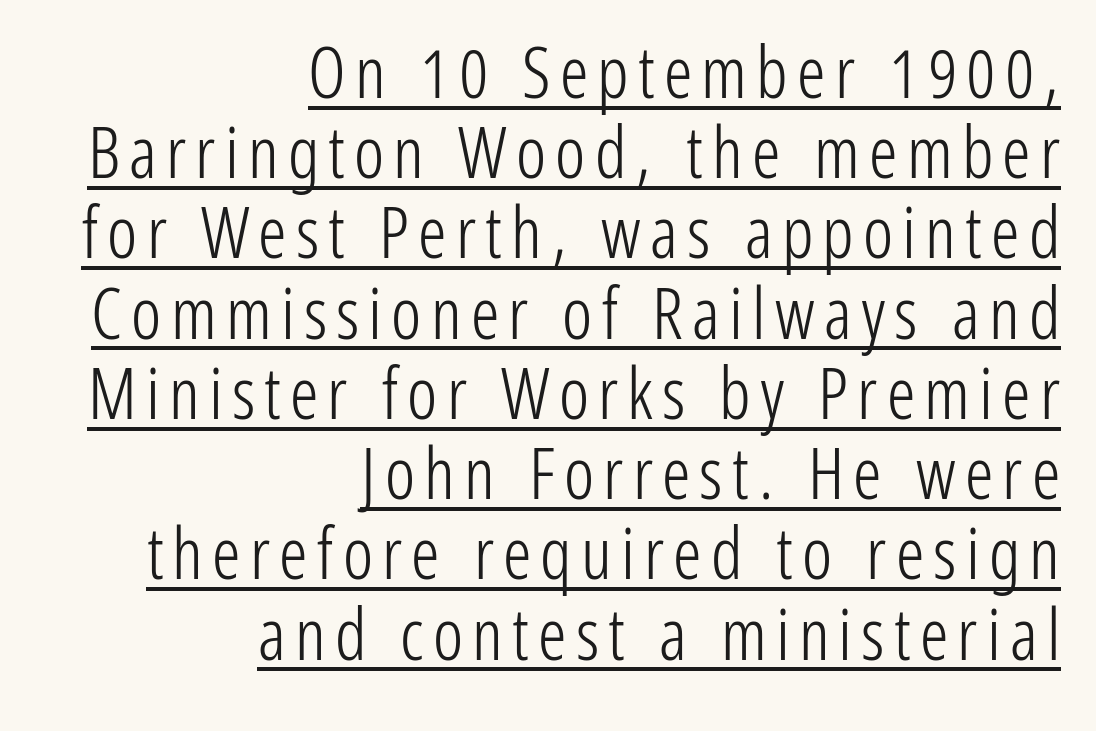
Style check: upright. A typesetter would call this proportional, since set widths differ per character. Typeset ragged left — the right edge is the straight one. Stroke thickness stays within the range of a standard reading face or lighter.
